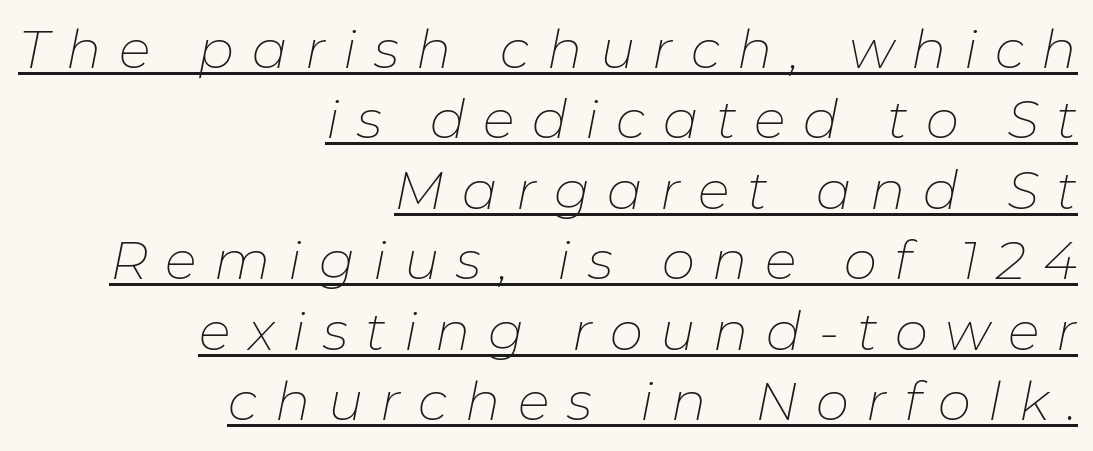
{"italic": "yes", "lean": "right", "slant_degrees": 11, "bold": "no", "weight": "thin", "width": "normal", "stroke_contrast": "low", "x_height": "medium", "monospaced": "no", "underline": "yes", "align": "right", "line_spacing": "normal", "line_spacing_ratio": 1.33, "letter_spacing": "wide", "letter_spacing_em": 0.33, "glyph_px": 53}
